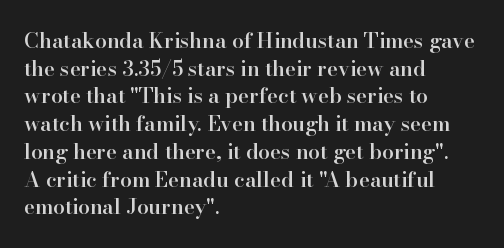
{"italic": "no", "bold": "semi", "underline": "no", "align": "left", "line_spacing": "normal", "line_spacing_ratio": 1.32, "letter_spacing": "normal", "letter_spacing_em": 0.0, "glyph_px": 21}
